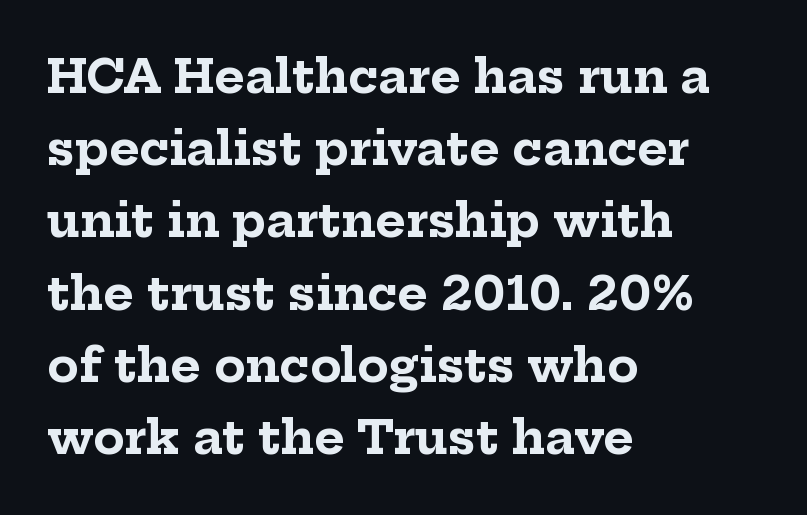
The image shows 46 px bold serif type, upright; set left-aligned, normal line spacing (1.57x), normal letter spacing, not underlined; low stroke contrast and a medium x-height.
